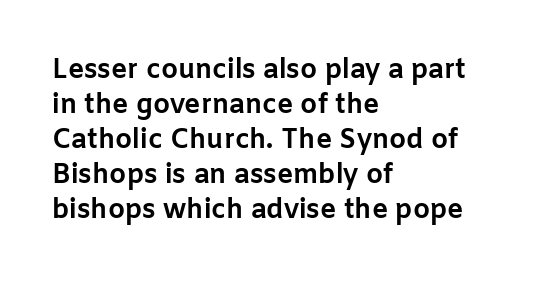
Is there much room between lines? A standard amount, neither cramped nor airy. Emphasis by weight is at full strength: bold. Each word holds together tightly as a unit, with standard inter-letter gaps. Rule under the text: the space is simply empty. Style check: upright. Does the copy run flush right? No — it runs flush left.
